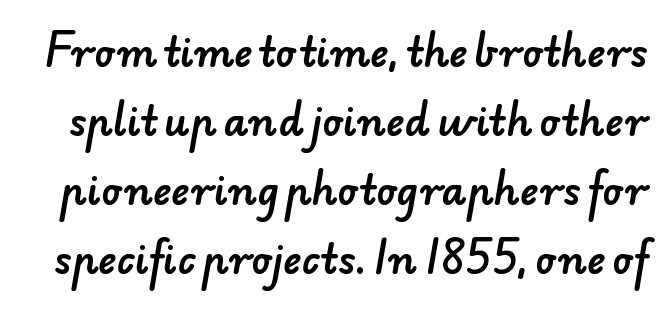
The image shows 39 px sans-serif type; set line spacing 1.77x, normal letter spacing, not underlined; low stroke contrast and a small x-height.
